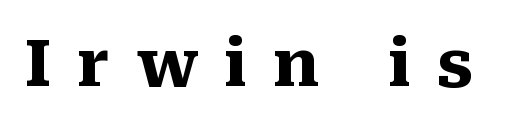
{"serif": "yes", "italic": "no", "bold": "yes", "weight": "heavy", "width": "normal", "stroke_contrast": "medium", "x_height": "medium", "monospaced": "no", "underline": "no", "letter_spacing": "wide", "letter_spacing_em": 0.39, "glyph_px": 66}
